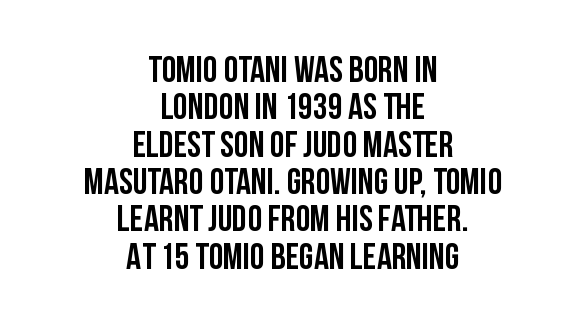
Honestly, the letter spacing is just normal — you wouldn't notice it. Has an underline been added? It has not. Note the varied advance widths — an 'i' is clearly narrower than an 'm'. The designer went with a sans here, leaving each stem footless. The letters stand straight up with perfectly vertical stems.
